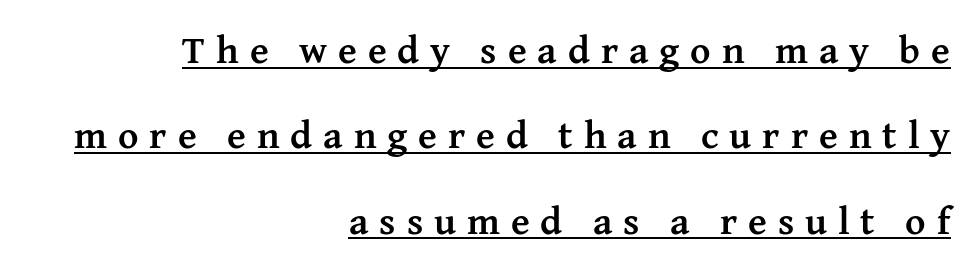
{"serif": "yes", "italic": "no", "bold": "yes", "weight": "semibold", "width": "normal", "stroke_contrast": "medium", "x_height": "medium", "monospaced": "no", "underline": "yes", "align": "right", "line_spacing": "loose", "line_spacing_ratio": 2.19, "letter_spacing": "wide", "letter_spacing_em": 0.28, "glyph_px": 39}
